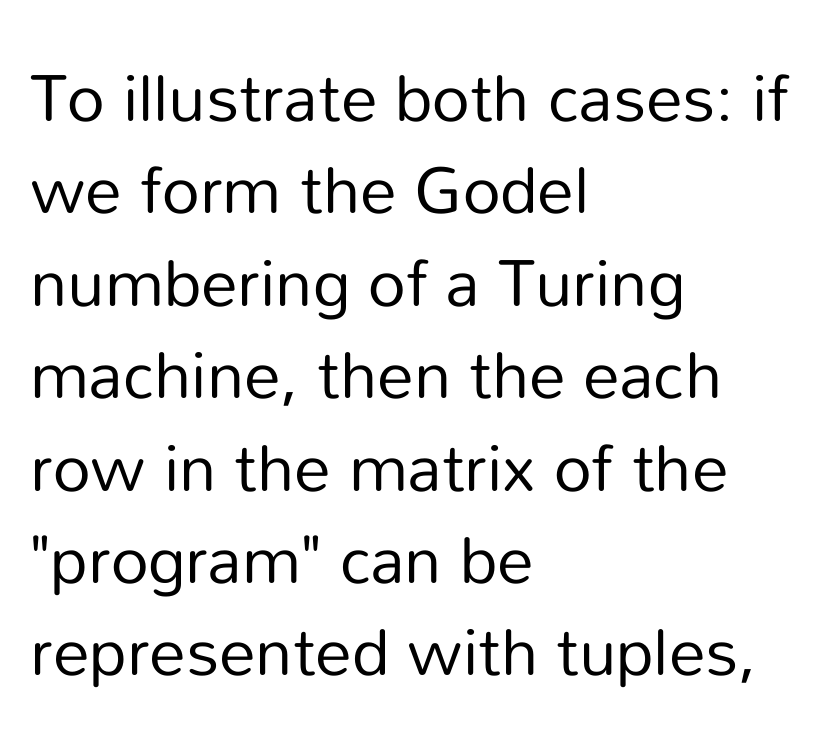
The glyphs are unaccompanied by any horizontal stroke below them. Is this a heavy cut? Hardly; it is regular or lighter. No extra tracking has been applied to these lines. These lines sit exactly where default settings would place them. Do the characters align in a grid? No, the font is proportional. Short and long lines alike share a common starting point at left.
